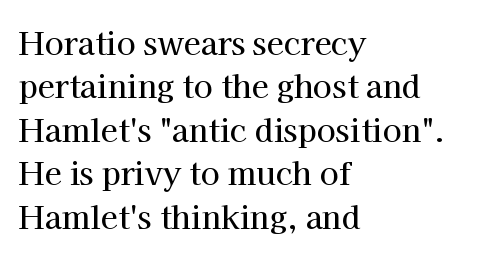
{"serif": "yes", "italic": "no", "width": "normal", "stroke_contrast": "high", "x_height": "medium", "monospaced": "no", "underline": "no", "align": "left", "line_spacing": "normal", "line_spacing_ratio": 1.4, "letter_spacing": "normal", "letter_spacing_em": 0.0, "glyph_px": 31}
